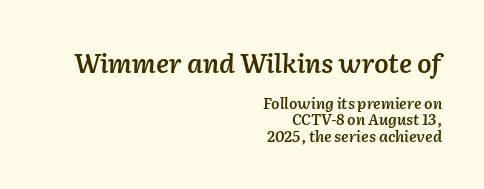
Q: Is the text bold? A: Semi-bold.
Q: Is the text italic (slanted)? A: Yes, it leans right by about 2 degrees.
Q: Is the text underlined? A: No.
Q: How is the paragraph aligned? A: Right-aligned.
Q: Is the spacing between letters normal or unusually wide? A: Normal.
Q: Is the spacing between lines tight, normal or loose? A: Tight.
Q: Which block of text is set in a larger size, the first (top) or the second (bottom)? A: The first (top) one.
